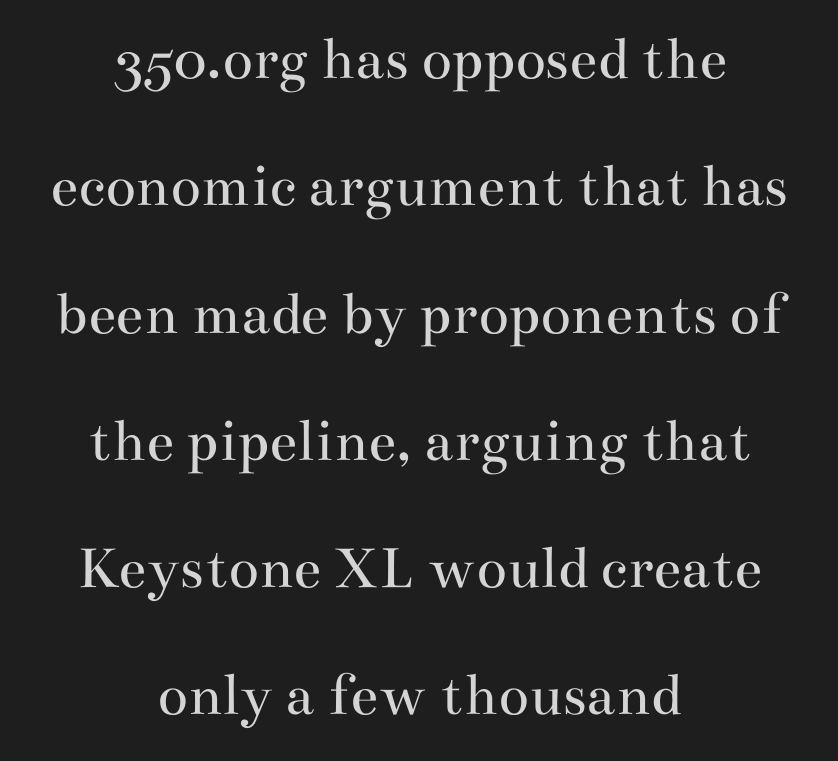
On a weight scale, this lands at 450 or below. Horizontal bands of white between lines are thick stripes. You can tell from the footed stems that serif type was used. Tracking here is standard; glyphs follow each other at the usual distance. The space directly below the letters is spotless.
